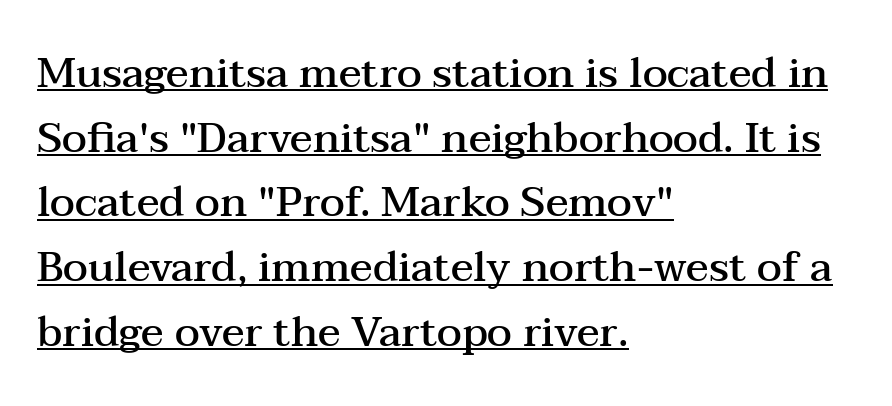
A typesetter would call this zero additional tracking. Successive baselines arrive at the customary interval. The typesetting leans somewhat heavy: a semibold. Honestly, the underline is the first thing you notice here. Proportional: the letters do not fall into vertical columns. The specimen reads as upright at a glance.
